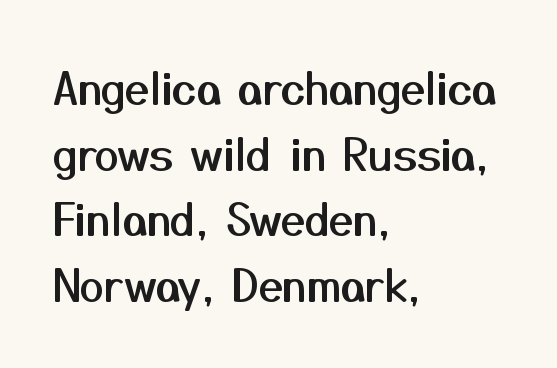
Q: Is the text italic (slanted)? A: No, it is upright.
Q: Is the typeface a serif or a sans-serif typeface? A: Sans-serif.
Q: Is the text underlined? A: No.
Q: How is the paragraph aligned? A: Left-aligned.
Q: Is the spacing between letters normal or unusually wide? A: Normal.
Q: Is the spacing between lines tight, normal or loose? A: Normal.
Q: Width (condensed, normal, or wide)? A: Normal.
Q: Stroke contrast? A: Medium.
Q: x-height? A: Medium.
Q: Monospaced? A: No.
